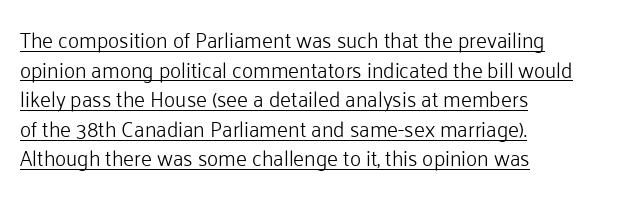
The image shows 21 px text type, upright; set left-aligned, normal line spacing (1.41x), normal letter spacing, underlined.
